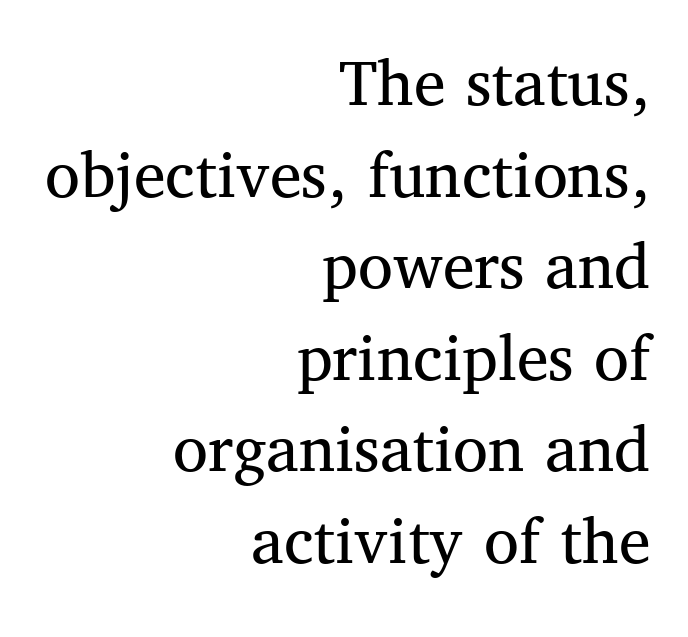
Teacher's note: observe the even right margin — that is flush-right alignment. Character widths vary here, with narrow letters taking less room than wide ones. Decoration check: the copy has no underline. No heavy texture on the line: the type isn't bold. The designer left line spacing at the default. What kind of face is this? One with serifs.
